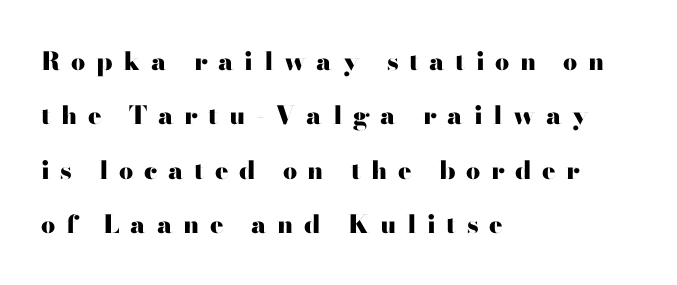
Q: Is the text bold? A: Yes.
Q: Is the text italic (slanted)? A: No, it is upright.
Q: Is the text underlined? A: No.
Q: How is the paragraph aligned? A: Left-aligned.
Q: Is the spacing between letters normal or unusually wide? A: Unusually wide.
Q: Is the spacing between lines tight, normal or loose? A: Loose.
